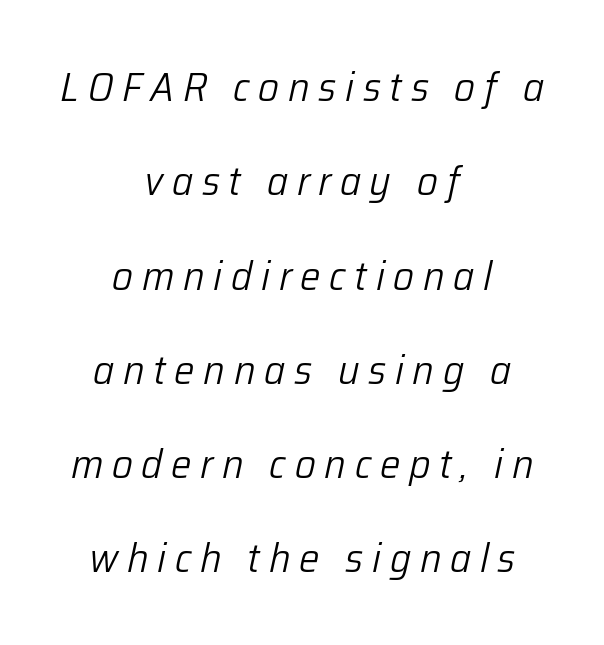
{"italic": "yes", "lean": "right", "slant_degrees": 12, "bold": "no", "weight": "light", "width": "normal", "stroke_contrast": "low", "x_height": "medium", "monospaced": "no", "underline": "no", "align": "center", "line_spacing": "loose", "line_spacing_ratio": 2.3, "letter_spacing": "wide", "letter_spacing_em": 0.21, "glyph_px": 41}
